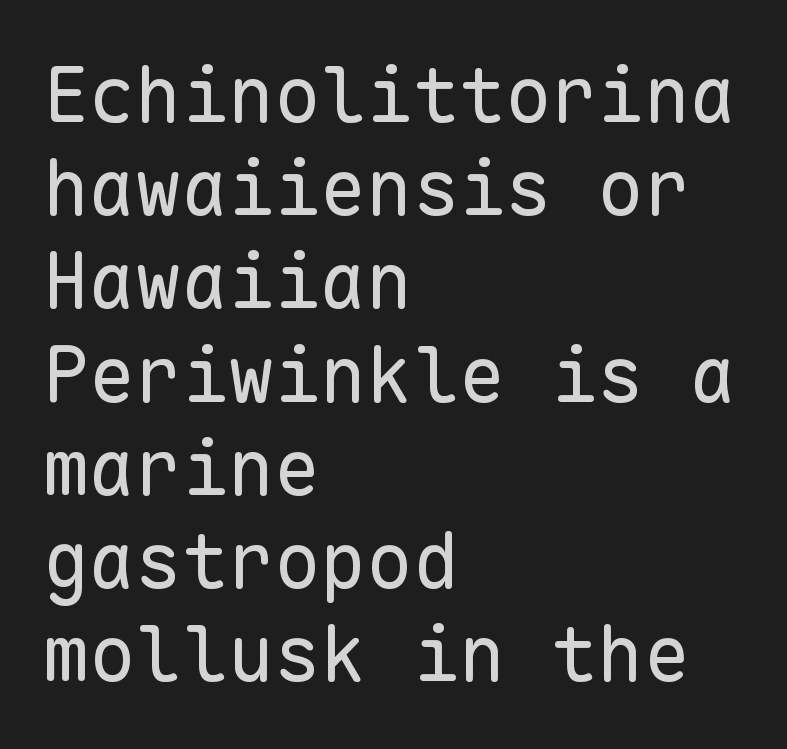
Q: Is the text bold? A: No.
Q: Is the text italic (slanted)? A: No, it is upright.
Q: Is the typeface a serif or a sans-serif typeface? A: Sans-serif.
Q: Is the text underlined? A: No.
Q: How is the paragraph aligned? A: Left-aligned.
Q: Is the spacing between letters normal or unusually wide? A: Normal.
Q: Width (condensed, normal, or wide)? A: Normal.
Q: Stroke contrast? A: Low.
Q: x-height? A: Medium.
Q: Monospaced? A: Yes.
